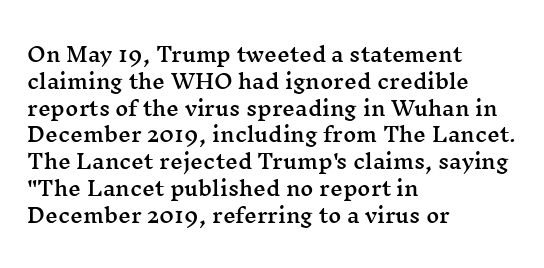
The image shows 20 px text type, upright; set left-aligned, normal line spacing (1.34x), normal letter spacing, not underlined.
